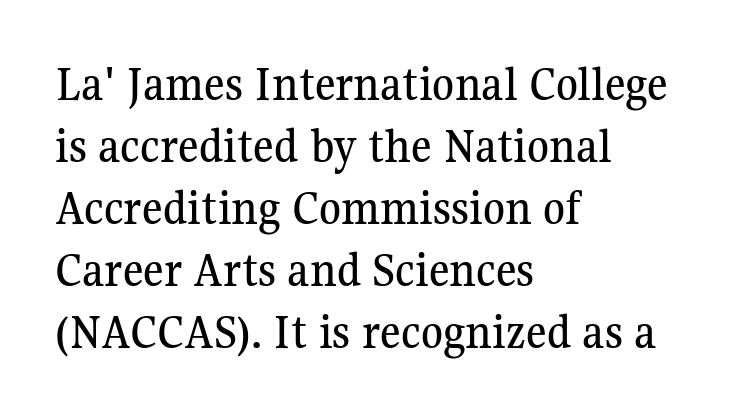
The image shows 50 px serif type, upright; set left-aligned, line spacing 1.24x, normal letter spacing, not underlined; medium stroke contrast and a medium x-height.
